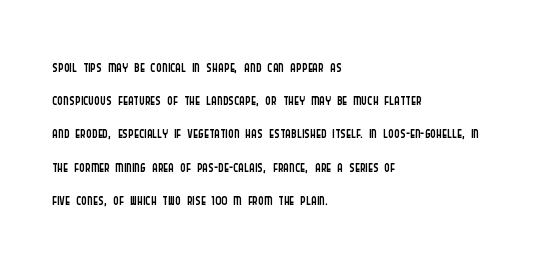
The image shows 22 px text type, upright; set left-aligned, normal line spacing (1.51x), normal letter spacing, not underlined.
